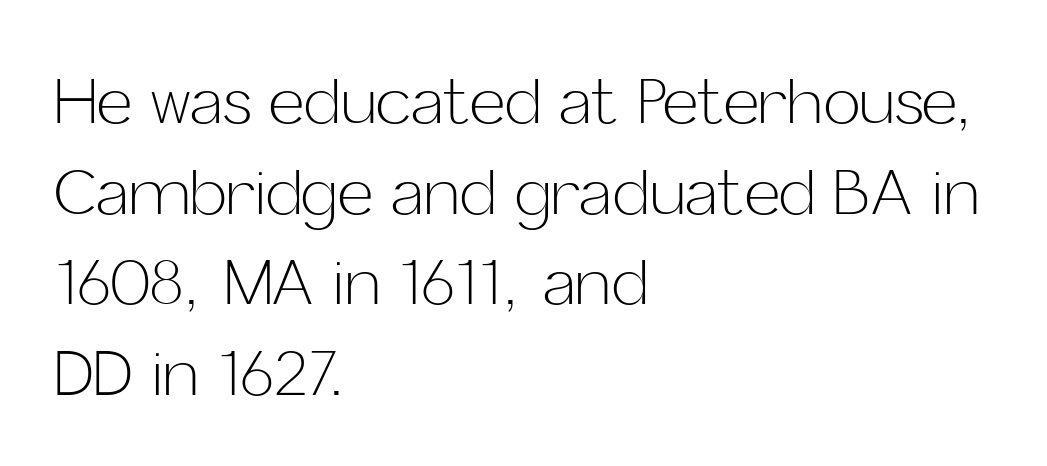
Q: Is the text bold? A: No.
Q: Is the text italic (slanted)? A: No, it is upright.
Q: Is the typeface a serif or a sans-serif typeface? A: Sans-serif.
Q: Is the text underlined? A: No.
Q: How is the paragraph aligned? A: Left-aligned.
Q: Is the spacing between letters normal or unusually wide? A: Normal.
Q: Is the spacing between lines tight, normal or loose? A: Normal.
Q: Width (condensed, normal, or wide)? A: Normal.
Q: Stroke contrast? A: Low.
Q: x-height? A: Medium.
Q: Monospaced? A: No.
